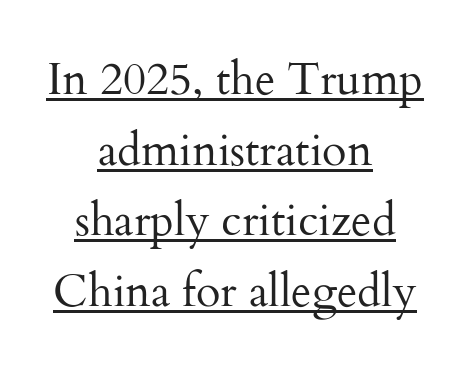
{"serif": "yes", "italic": "no", "bold": "no", "weight": "regular", "width": "normal", "stroke_contrast": "medium", "x_height": "small", "monospaced": "no", "underline": "yes", "align": "center", "line_spacing": "normal", "line_spacing_ratio": 1.57, "letter_spacing": "normal", "letter_spacing_em": 0.0, "glyph_px": 45}
